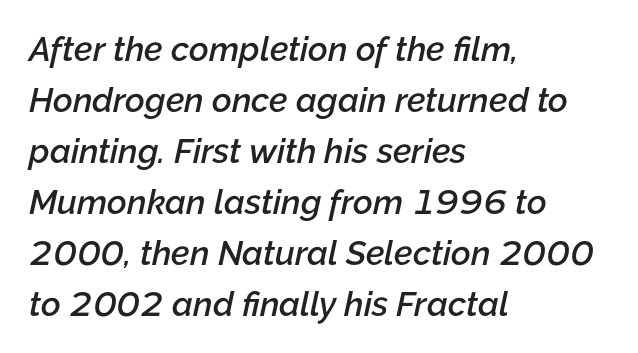
Q: Is the text bold? A: Semi-bold.
Q: Is the text italic (slanted)? A: Yes, it leans right by about 12 degrees.
Q: Is the text underlined? A: No.
Q: How is the paragraph aligned? A: Left-aligned.
Q: Is the spacing between letters normal or unusually wide? A: Normal.
Q: Is the spacing between lines tight, normal or loose? A: Normal.
Q: Width (condensed, normal, or wide)? A: Normal.
Q: Stroke contrast? A: Low.
Q: x-height? A: Medium.
Q: Monospaced? A: No.
